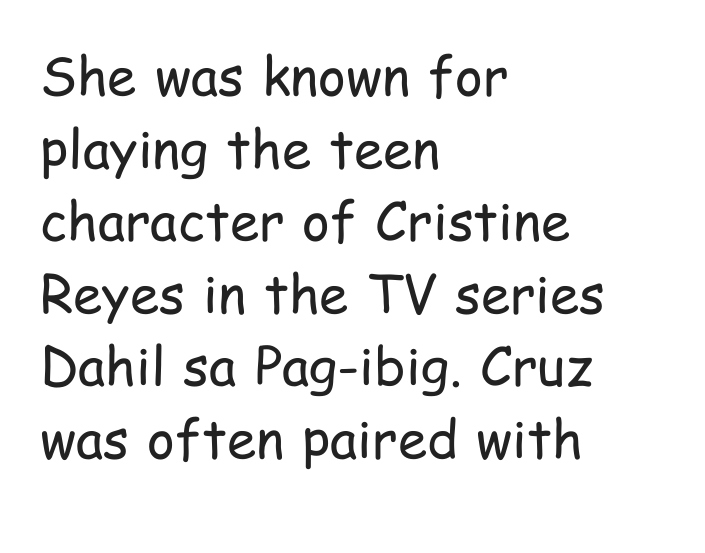
Q: Is the text bold? A: No.
Q: Is the text italic (slanted)? A: No, it is upright.
Q: Is the typeface a serif or a sans-serif typeface? A: Sans-serif.
Q: Is the text underlined? A: No.
Q: How is the paragraph aligned? A: Left-aligned.
Q: Is the spacing between letters normal or unusually wide? A: Normal.
Q: Is the spacing between lines tight, normal or loose? A: Normal.
Q: Width (condensed, normal, or wide)? A: Condensed.
Q: Stroke contrast? A: Low.
Q: x-height? A: Medium.
Q: Monospaced? A: No.
